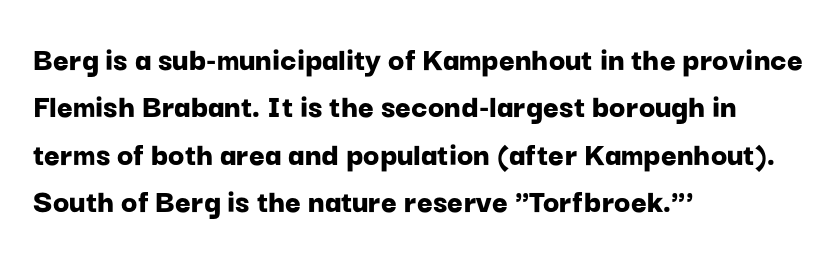
Q: Is the text bold? A: Yes.
Q: Is the text italic (slanted)? A: No, it is upright.
Q: Is the typeface a serif or a sans-serif typeface? A: Sans-serif.
Q: Is the text underlined? A: No.
Q: How is the paragraph aligned? A: Left-aligned.
Q: Is the spacing between letters normal or unusually wide? A: Normal.
Q: Is the spacing between lines tight, normal or loose? A: Normal.
Q: Width (condensed, normal, or wide)? A: Normal.
Q: Stroke contrast? A: Low.
Q: x-height? A: Medium.
Q: Monospaced? A: No.
